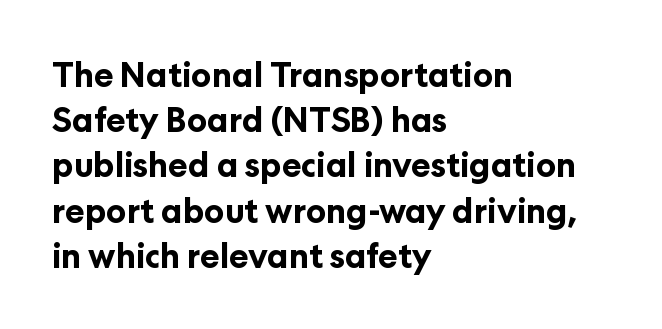
Q: Is the text bold? A: Yes.
Q: Is the text italic (slanted)? A: No, it is upright.
Q: Is the typeface a serif or a sans-serif typeface? A: Sans-serif.
Q: Is the text underlined? A: No.
Q: How is the paragraph aligned? A: Left-aligned.
Q: Is the spacing between letters normal or unusually wide? A: Normal.
Q: Is the spacing between lines tight, normal or loose? A: Normal.
Q: Width (condensed, normal, or wide)? A: Normal.
Q: Stroke contrast? A: Low.
Q: x-height? A: Medium.
Q: Monospaced? A: No.
